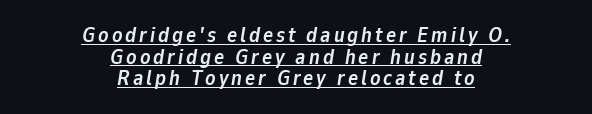
Students, observe the line beneath the letters — that is underlining. I'd describe the lettering as bold — thick and assertive. The font's italic variant was chosen for this text. The rag falls on both sides of this text block equally. In terms of leading, this rendering errs on the cramped side.
